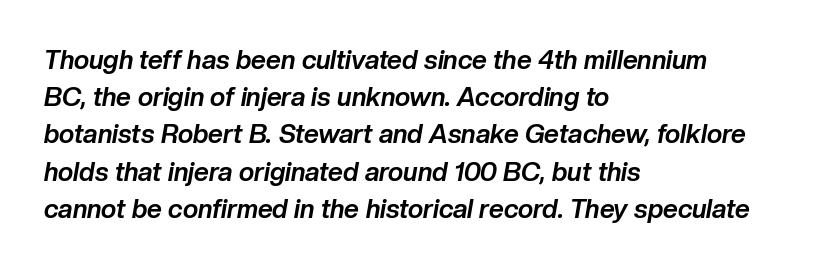
An italicized treatment has been applied to the whole sample. Quick note: underline off. The leading is moderate, giving the passage an even texture. Notice how the passage keeps a crisp vertical edge on the left only. The line texture is even and compact thanks to regular tracking.
